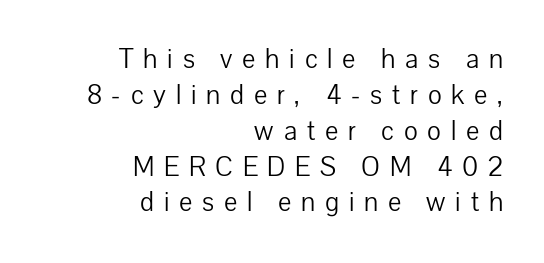
Q: Is the text bold? A: No.
Q: Is the text italic (slanted)? A: No, it is upright.
Q: Is the typeface a serif or a sans-serif typeface? A: Sans-serif.
Q: Is the text underlined? A: No.
Q: How is the paragraph aligned? A: Right-aligned.
Q: Is the spacing between letters normal or unusually wide? A: Unusually wide.
Q: Is the spacing between lines tight, normal or loose? A: Normal.
Q: Width (condensed, normal, or wide)? A: Normal.
Q: Stroke contrast? A: Low.
Q: x-height? A: Medium.
Q: Monospaced? A: No.
